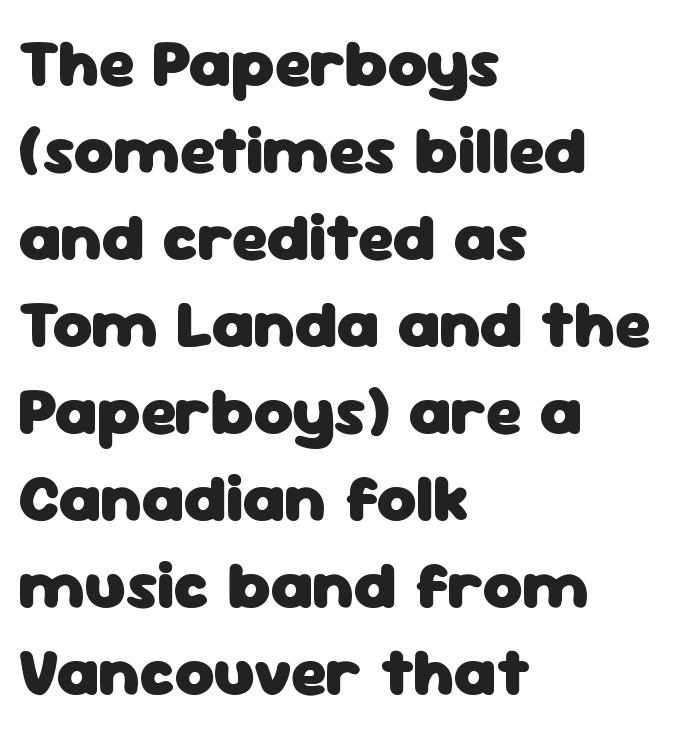
{"serif": "no", "italic": "no", "bold": "yes", "weight": "heavy", "width": "normal", "stroke_contrast": "low", "x_height": "medium", "monospaced": "no", "underline": "no", "align": "left", "line_spacing": "normal", "line_spacing_ratio": 1.28, "letter_spacing": "normal", "letter_spacing_em": 0.0, "glyph_px": 68}
